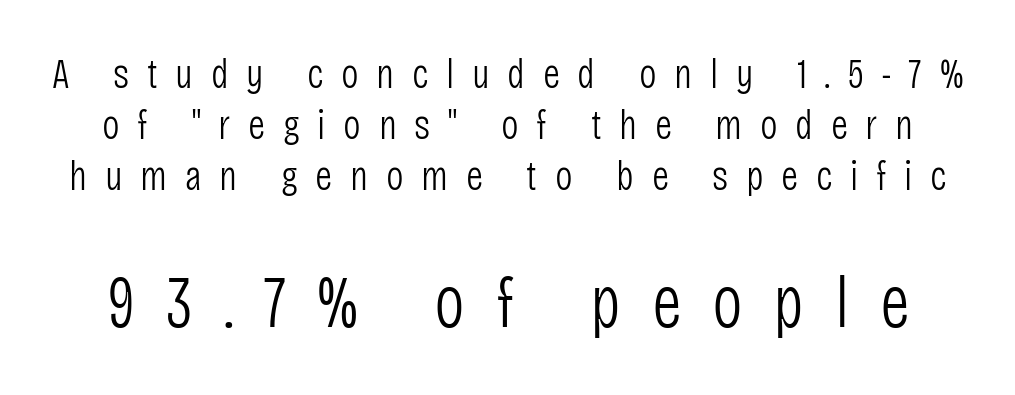
{"serif": "no", "italic": "no", "bold": "no", "weight": "light", "width": "condensed", "stroke_contrast": "low", "x_height": "large", "monospaced": "no", "underline": "no", "line_spacing_ratio": 1.21, "letter_spacing": "wide", "letter_spacing_em": 0.42, "larger_block": "second", "size_ratio": 1.74, "glyph_px": 73}
